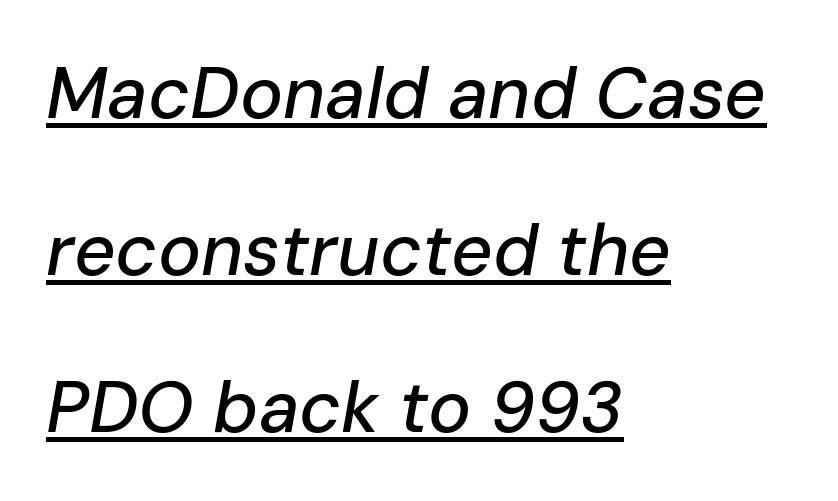
{"italic": "yes", "lean": "right", "slant_degrees": 10, "width": "normal", "stroke_contrast": "low", "x_height": "medium", "monospaced": "no", "underline": "yes", "align": "left", "line_spacing": "loose", "line_spacing_ratio": 2.18, "letter_spacing": "normal", "letter_spacing_em": 0.0, "glyph_px": 72}
